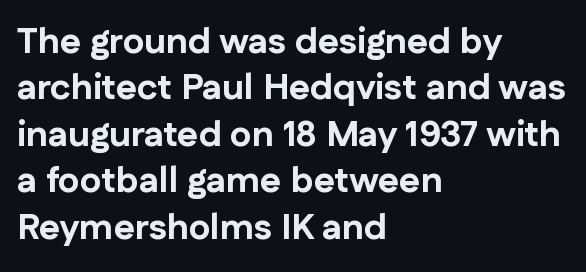
{"serif": "no", "italic": "no", "bold": "yes", "weight": "bold", "width": "normal", "stroke_contrast": "low", "x_height": "medium", "monospaced": "no", "underline": "no", "align": "left", "line_spacing": "normal", "line_spacing_ratio": 1.29, "letter_spacing": "normal", "letter_spacing_em": 0.0, "glyph_px": 36}
